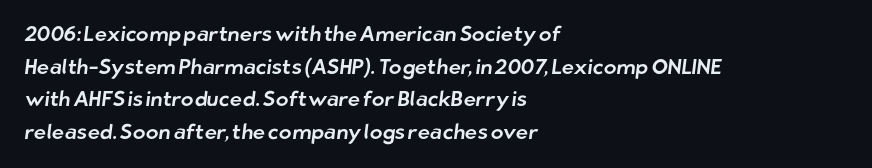
Q: Is the text underlined? A: No.
Q: How is the paragraph aligned? A: Left-aligned.
Q: Is the spacing between letters normal or unusually wide? A: Normal.
Q: Is the spacing between lines tight, normal or loose? A: Normal.
